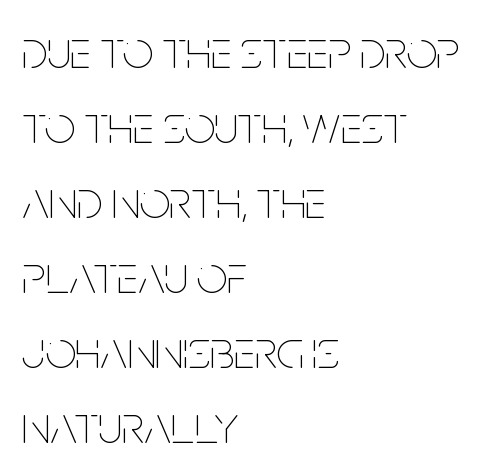
{"italic": "no", "bold": "no", "weight": "thin", "width": "condensed", "stroke_contrast": "low", "x_height": "large", "monospaced": "no", "underline": "no", "align": "left", "line_spacing": "normal", "line_spacing_ratio": 1.39, "letter_spacing": "normal", "letter_spacing_em": 0.0, "glyph_px": 54}
